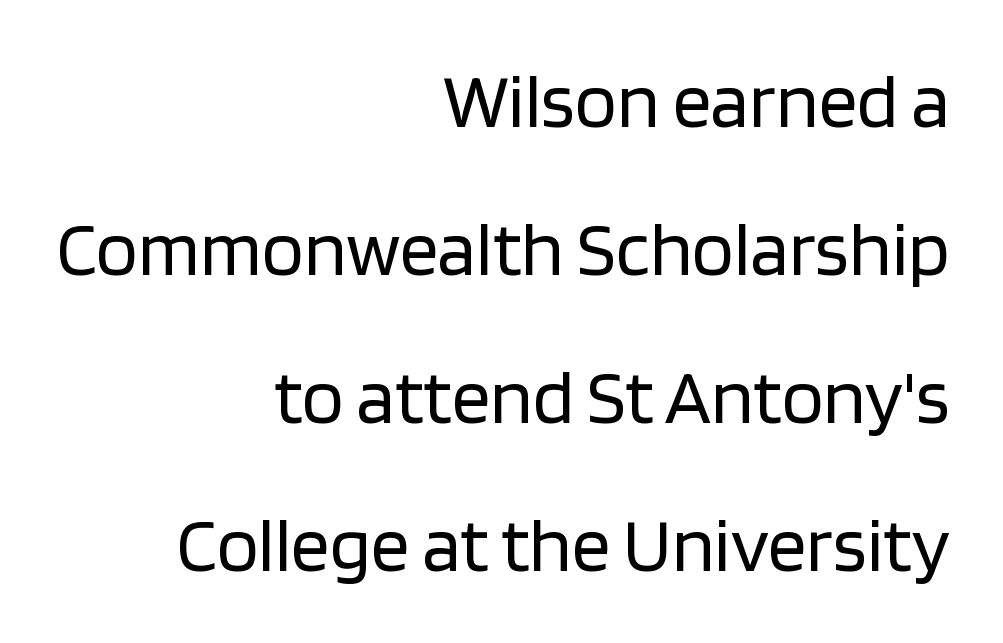
The image shows 77 px regular-weight sans-serif type, upright; set right-aligned, loose line spacing (1.92x), normal letter spacing, not underlined; low stroke contrast and a large x-height.
